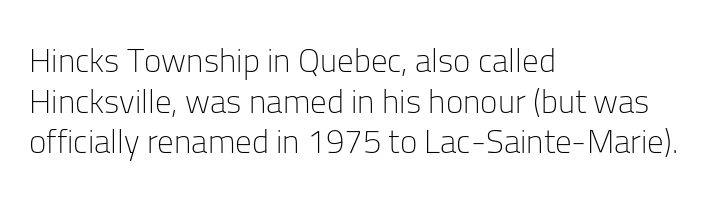
Check where the strokes stop: nothing finishes them off — pure sans. A quiet, ordinary-to-light weight characterises the typeface. If you drew a line through each stem, it would be perfectly vertical. These lines keep a tight, regular rhythm from letter to letter. Spacing verdict: proportional, widths tailored to each character.
